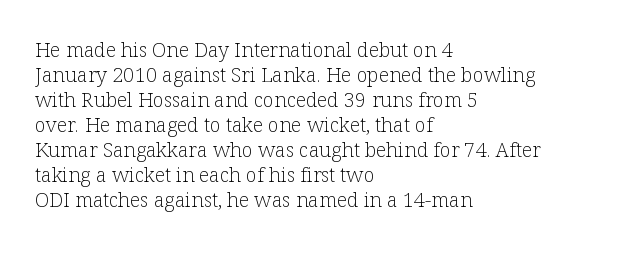
The image shows 20 px text type, upright; set left-aligned, normal line spacing (1.25x), normal letter spacing, not underlined.
